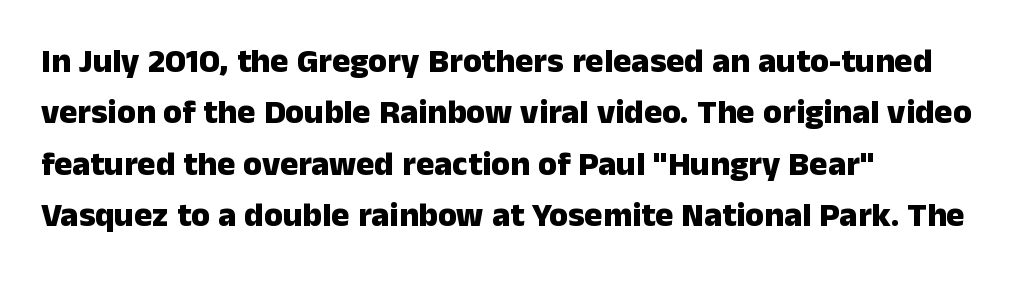
What's the leading like? Ordinary, nothing unusual. Does the copy run flush right? No — it runs flush left. Characters follow at the spacing the type designer built in. Strokes here are thick enough to call this a true bold. Observe the absence of serifs on each vertical stroke in this sample. Nope, not italic — everything's standing straight.
